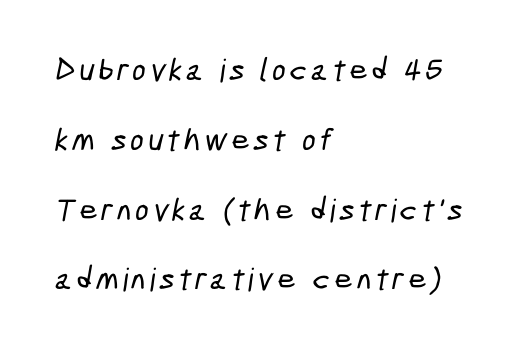
The image shows 32 px condensed sans-serif type; set left-aligned, loose line spacing (2.18x), not underlined; low stroke contrast and a medium x-height.
